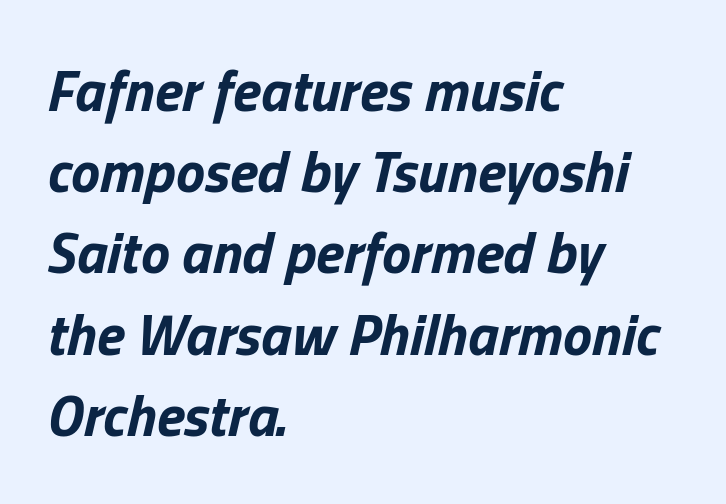
Reading down the column, the eye jumps a familiar distance to each next line. Clear beneath every line of the passage. The gaps between neighbouring characters are ordinary and unremarkable. The rendering uses natural spacing where letterforms have individual widths.
